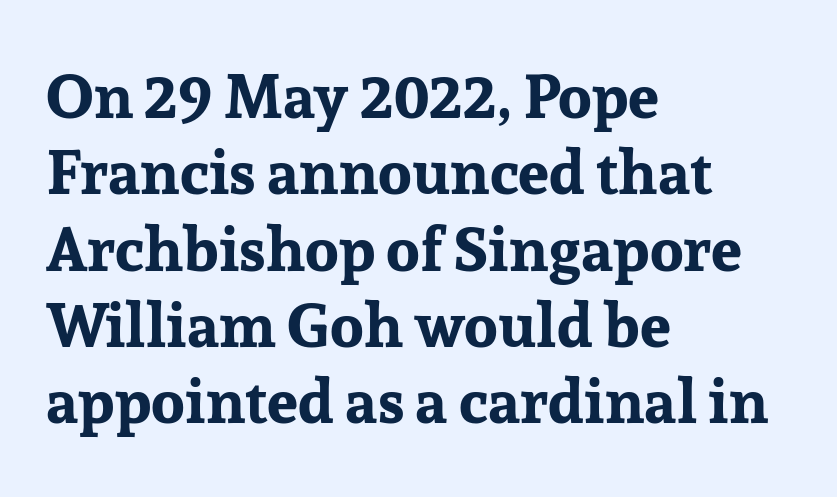
{"serif": "yes", "italic": "no", "bold": "yes", "weight": "bold", "width": "normal", "stroke_contrast": "low", "x_height": "medium", "monospaced": "no", "underline": "no", "align": "left", "line_spacing_ratio": 1.23, "letter_spacing": "normal", "letter_spacing_em": 0.0, "glyph_px": 62}
